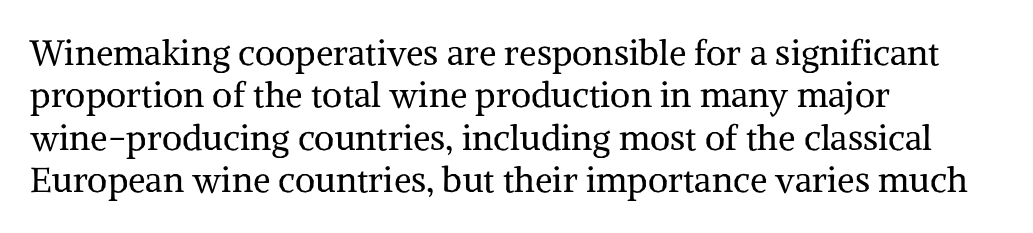
Q: Is the text bold? A: No.
Q: Is the text italic (slanted)? A: No, it is upright.
Q: Is the typeface a serif or a sans-serif typeface? A: Serif.
Q: Is the text underlined? A: No.
Q: How is the paragraph aligned? A: Left-aligned.
Q: Is the spacing between letters normal or unusually wide? A: Normal.
Q: Width (condensed, normal, or wide)? A: Normal.
Q: Stroke contrast? A: Medium.
Q: x-height? A: Medium.
Q: Monospaced? A: No.
